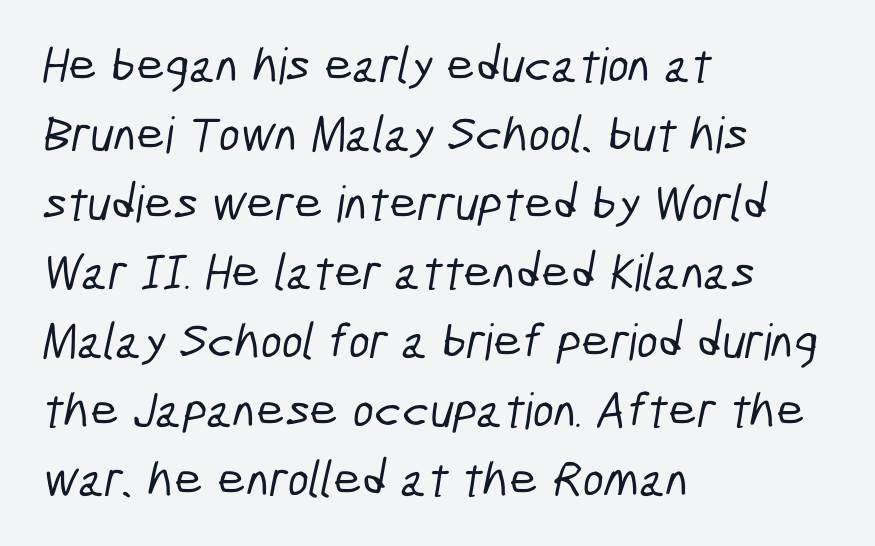
The image shows 50 px condensed sans-serif type; set left-aligned, normal line spacing (1.38x), normal letter spacing, not underlined; low stroke contrast and a medium x-height.
